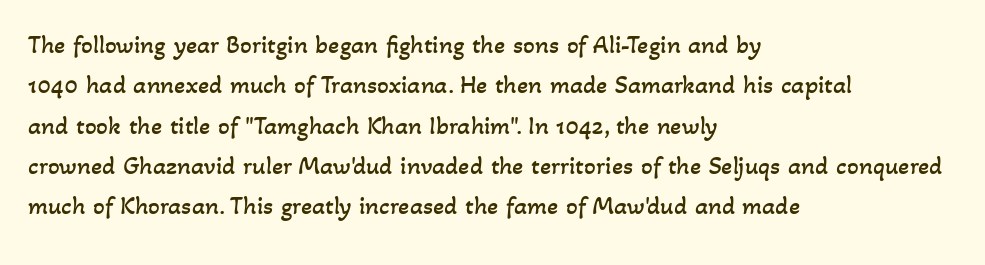
Beneath every word, the page is bare. Notice how descenders clear the ascenders below comfortably — that's standard leading. Reading down the block, your eye returns to a fixed left position each line. Think standard paragraph weight, or any step lighter than that. The tracking reads as untouched default to a designer's eye.
